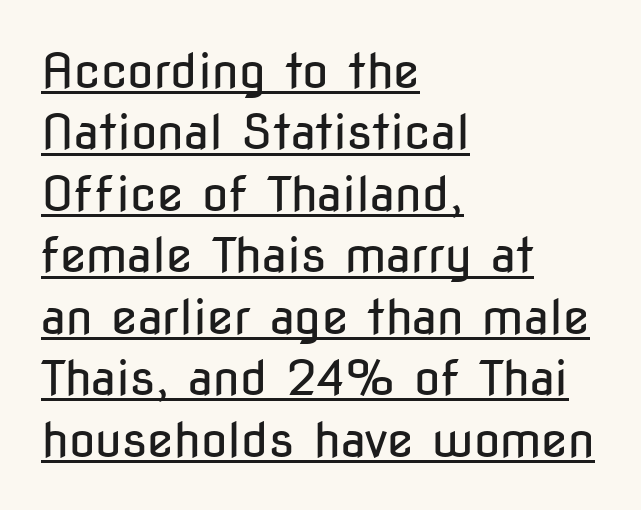
Glance below the letters and you will spot a drawn line. Stroke mass is kept to a normal reading level or below. What kind of face is this? One without serifs — a sans. The vertical gap from one line to the next is medium. A classic flush-left, rag-right setting is used for this passage.
